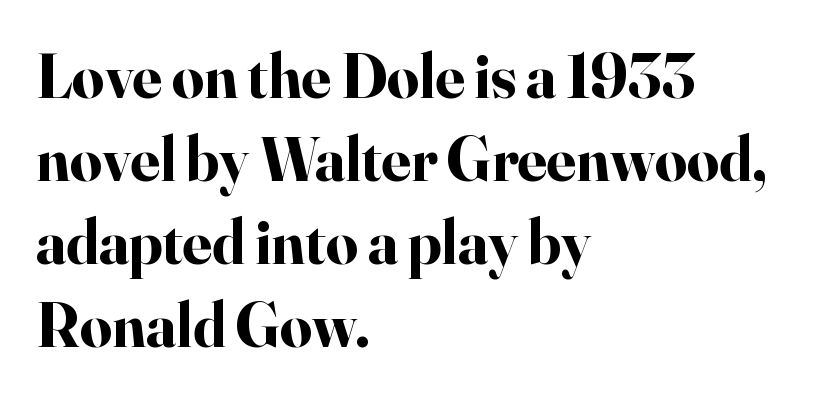
The image shows 63 px bold serif type, upright; set left-aligned, normal line spacing (1.32x), normal letter spacing, not underlined; high stroke contrast and a small x-height.
